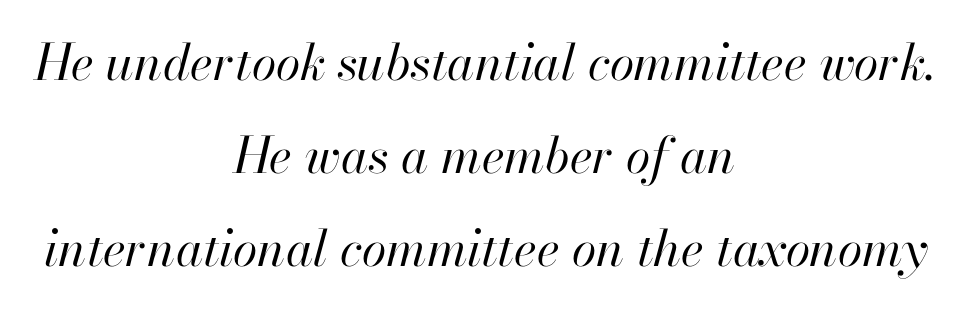
The lettering tilts uniformly, giving the passage an italic look. A clean baseline with only descenders dipping below it. Stroke thickness stays within the range of a standard reading face or lighter. The face used here is proportionally spaced, like ordinary book or web type. Here the glyphs are tracked normally, forming tight word shapes.
